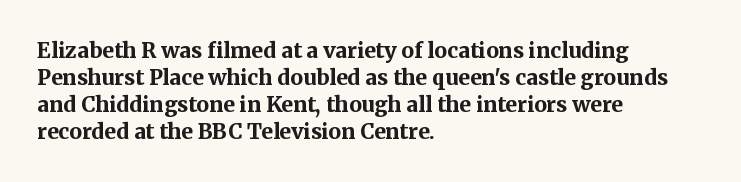
Which margin do the lines hug? The left one — the right edge is uneven. The foot of each line stays bare and open. Strokes here are thick enough to call this a true bold. Does the lettering tilt? It doesn't — this is upright. You could call the tracking neutral — neither tight nor loose. Interline gaps are of average width in this sample.
